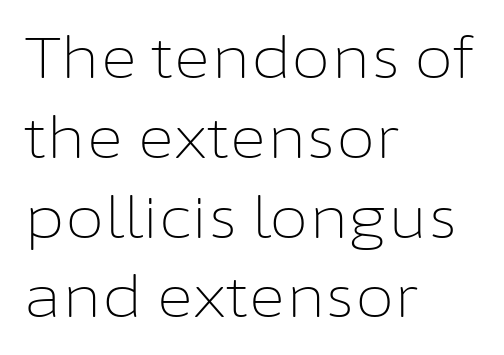
Q: Is the text bold? A: No.
Q: Is the text italic (slanted)? A: No, it is upright.
Q: Is the typeface a serif or a sans-serif typeface? A: Sans-serif.
Q: Is the text underlined? A: No.
Q: How is the paragraph aligned? A: Left-aligned.
Q: Is the spacing between letters normal or unusually wide? A: Normal.
Q: Is the spacing between lines tight, normal or loose? A: Normal.
Q: Width (condensed, normal, or wide)? A: Normal.
Q: Stroke contrast? A: Low.
Q: x-height? A: Medium.
Q: Monospaced? A: No.
